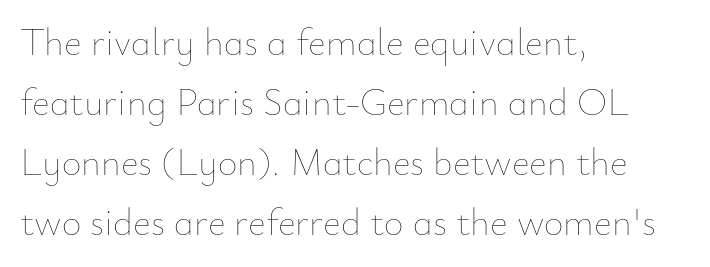
Q: Is the text bold? A: No.
Q: Is the text italic (slanted)? A: No, it is upright.
Q: Is the text underlined? A: No.
Q: How is the paragraph aligned? A: Left-aligned.
Q: Is the spacing between letters normal or unusually wide? A: Normal.
Q: Is the spacing between lines tight, normal or loose? A: Normal.
Q: Width (condensed, normal, or wide)? A: Normal.
Q: Stroke contrast? A: Low.
Q: x-height? A: Small.
Q: Monospaced? A: No.
